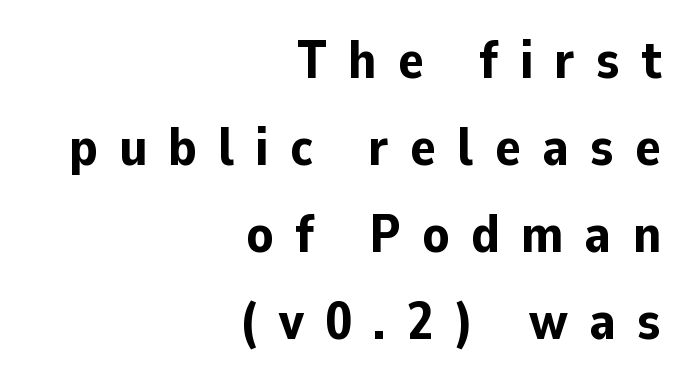
Leading matches the norm, producing a regular column. Emphasis by weight is at full strength: bold. Posture: vertical. There is plenty of visible air inserted between adjacent glyphs. A flush-right, rag-left setting is used for this passage. Think of a printed novel: that variable character pitch is what you see here.
